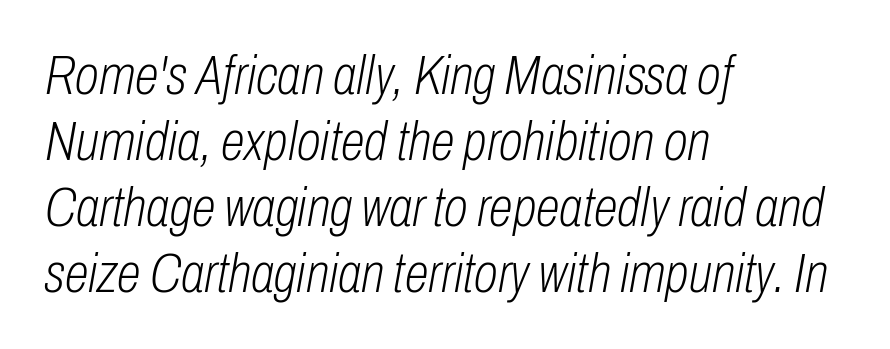
The image shows 55 px light, condensed type, italic (leaning right); set left-aligned, line spacing 1.2x, normal letter spacing, not underlined; low stroke contrast and a medium x-height.
